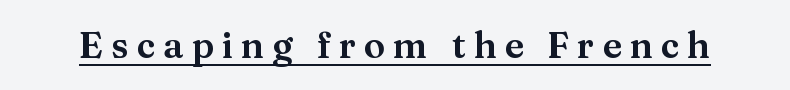
Note the varied advance widths — an 'i' is clearly narrower than an 'm'. Check the space under the baseline: a stroke is drawn there. The rendering shows small feet on the letterforms — a serif design. Italic? Not at all — the glyphs are vertical.
